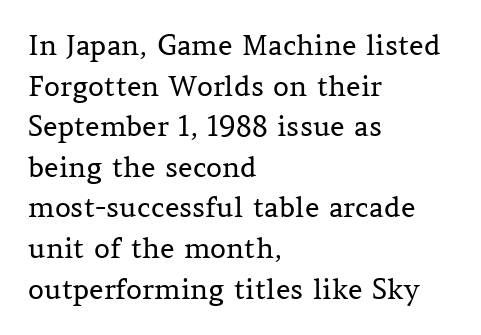
Q: Is the text bold? A: No.
Q: Is the text italic (slanted)? A: No, it is upright.
Q: Is the typeface a serif or a sans-serif typeface? A: Serif.
Q: Is the text underlined? A: No.
Q: How is the paragraph aligned? A: Left-aligned.
Q: Is the spacing between letters normal or unusually wide? A: Normal.
Q: Is the spacing between lines tight, normal or loose? A: Normal.
Q: Width (condensed, normal, or wide)? A: Normal.
Q: Stroke contrast? A: Medium.
Q: x-height? A: Medium.
Q: Monospaced? A: No.
